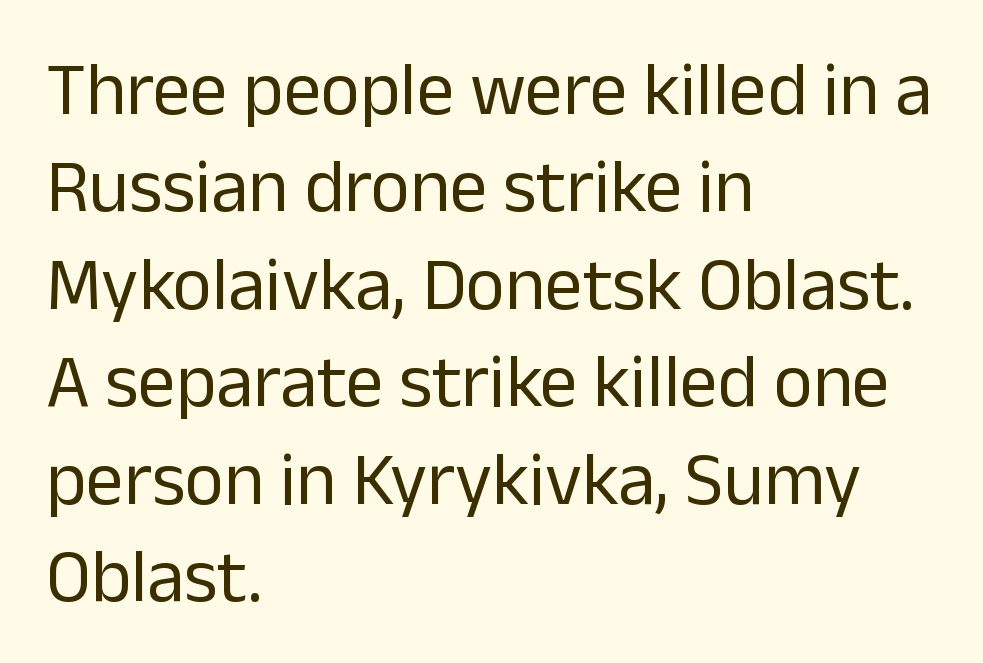
{"serif": "no", "italic": "no", "bold": "no", "weight": "regular", "width": "normal", "stroke_contrast": "low", "x_height": "medium", "monospaced": "no", "underline": "no", "align": "left", "line_spacing": "normal", "line_spacing_ratio": 1.3, "letter_spacing": "normal", "letter_spacing_em": 0.0, "glyph_px": 75}
